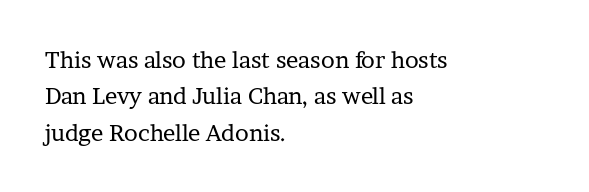
The image shows 23 px text type, upright; set left-aligned, normal line spacing (1.58x), normal letter spacing, not underlined.
